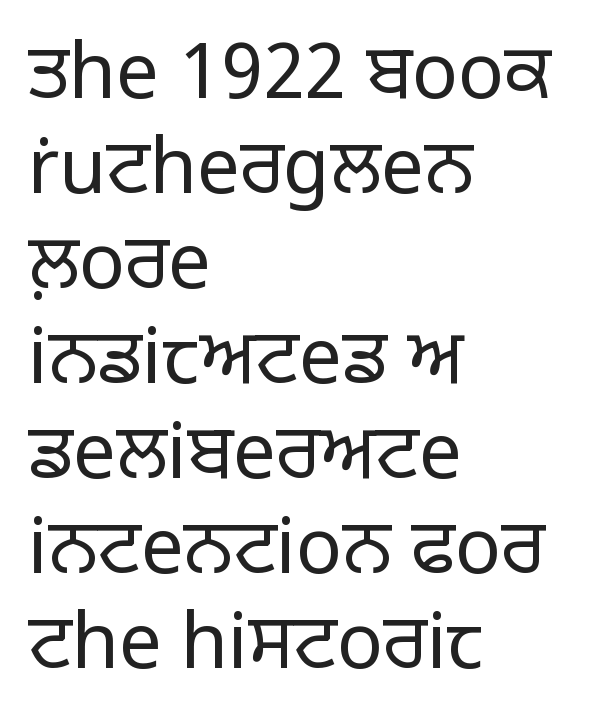
The image shows 76 px light sans-serif type, upright; set left-aligned, normal line spacing (1.25x), normal letter spacing, not underlined; low stroke contrast and a large x-height.
